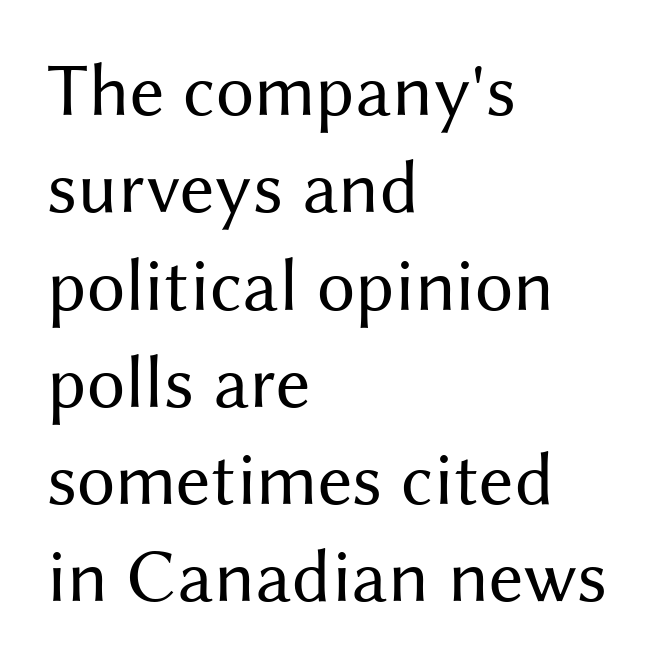
Nothing sits at the stroke ends, so this counts as sans-serif. Letters rest on an invisible, unmarked baseline. Regarding leading, the lines here are spaced in the standard way. Characters follow at the spacing the type designer built in.
